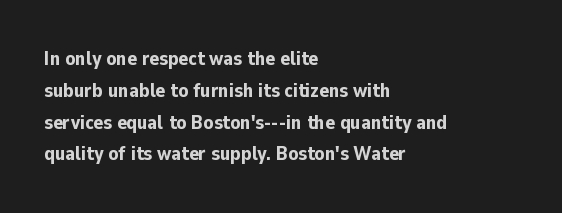
{"italic": "no", "bold": "yes", "underline": "no", "align": "left", "line_spacing": "normal", "line_spacing_ratio": 1.59, "letter_spacing": "normal", "letter_spacing_em": 0.0, "glyph_px": 20}
